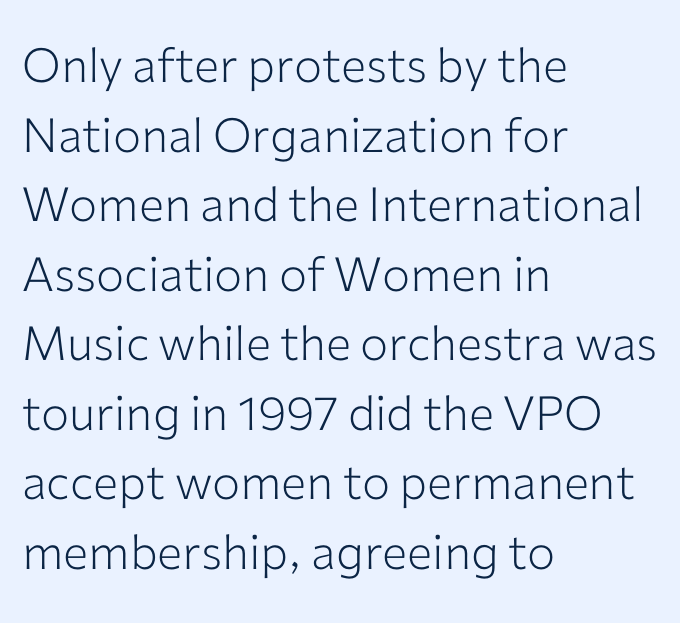
{"serif": "no", "italic": "no", "bold": "no", "weight": "light", "width": "normal", "stroke_contrast": "low", "x_height": "medium", "monospaced": "no", "underline": "no", "align": "left", "line_spacing": "normal", "line_spacing_ratio": 1.48, "letter_spacing": "normal", "letter_spacing_em": 0.0, "glyph_px": 47}
